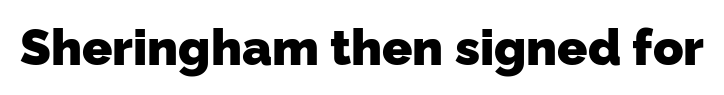
Q: Is the text bold? A: Yes.
Q: Is the typeface a serif or a sans-serif typeface? A: Sans-serif.
Q: Is the text underlined? A: No.
Q: Is the spacing between letters normal or unusually wide? A: Normal.
Q: Width (condensed, normal, or wide)? A: Normal.
Q: Stroke contrast? A: Low.
Q: x-height? A: Medium.
Q: Monospaced? A: No.
